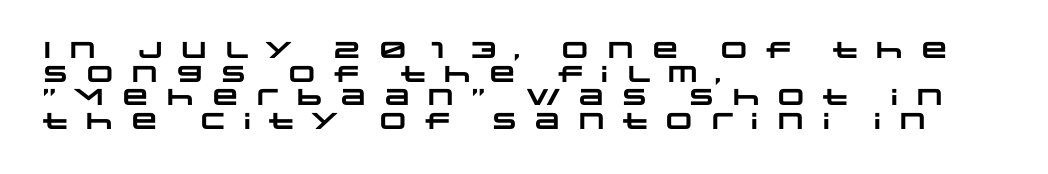
A classic flush-left, rag-right setting is used for this passage. Substantial extra tracking has been applied to these lines. The zone under the glyphs is completely vacant. As a designer I'd log this as weight 700, bold.
